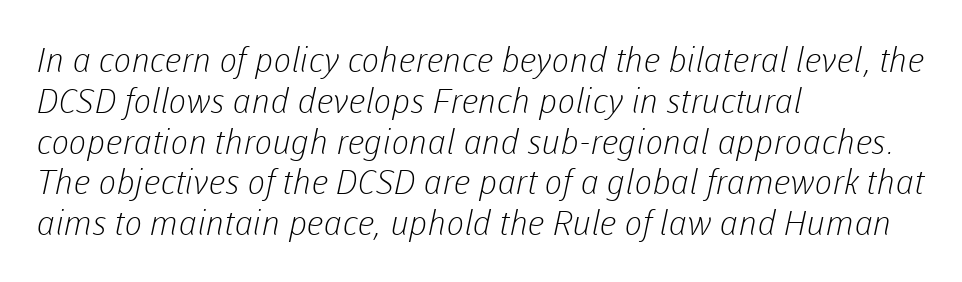
The image shows 34 px light sans-serif type; set left-aligned, line spacing 1.2x, normal letter spacing, not underlined; low stroke contrast and a medium x-height.
